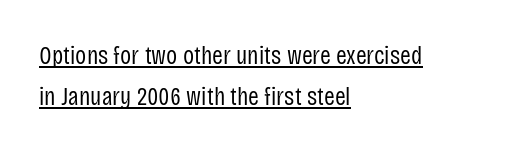
Notice how descenders clear the ascenders below comfortably — that's standard leading. The font is comparable to plain body text, perhaps lighter. The horizontal fit of the characters is conventional and even. Designer's note — italics off, roman on. Horizontally, the lines are justified to the leading edge only. This rendering features underlined lettering.
